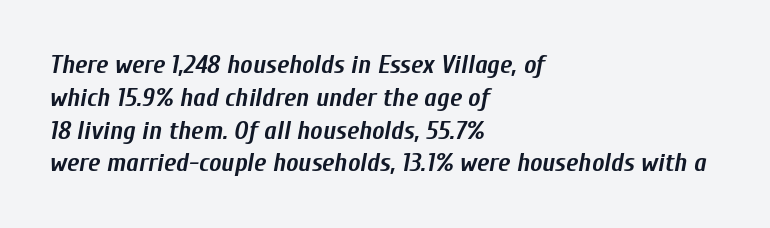
The rag falls on the right side of this text block. Interline gaps are of average width in this sample. Characters are canted at an angle relative to the baseline's perpendicular. The specimen omits any rule beneath the text block's lines. Compared with typical body copy, the letter spacing here is the same.
